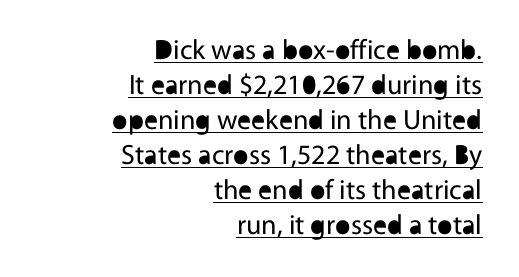
The image shows 28 px regular-weight sans-serif type, upright; set right-aligned, normal line spacing (1.25x), normal letter spacing, underlined; a medium x-height.
